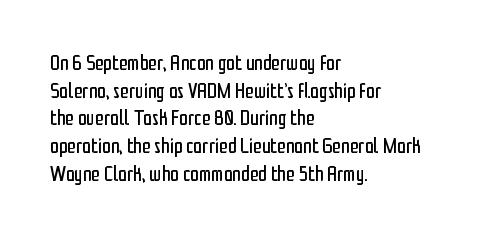
Q: Is the text bold? A: No.
Q: Is the text italic (slanted)? A: No, it is upright.
Q: Is the text underlined? A: No.
Q: How is the paragraph aligned? A: Left-aligned.
Q: Is the spacing between letters normal or unusually wide? A: Normal.
Q: Is the spacing between lines tight, normal or loose? A: Normal.
